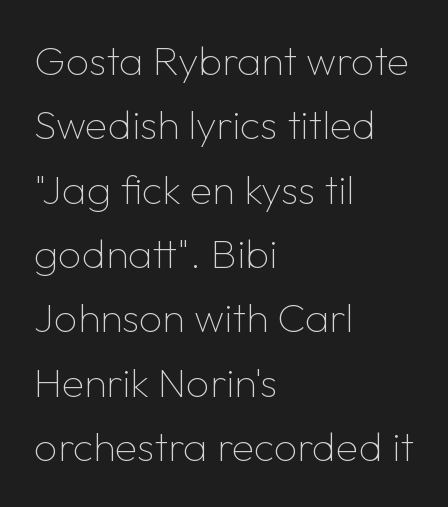
Q: Is the text bold? A: No.
Q: Is the text italic (slanted)? A: No, it is upright.
Q: Is the typeface a serif or a sans-serif typeface? A: Sans-serif.
Q: Is the text underlined? A: No.
Q: How is the paragraph aligned? A: Left-aligned.
Q: Is the spacing between letters normal or unusually wide? A: Normal.
Q: Is the spacing between lines tight, normal or loose? A: Normal.
Q: Width (condensed, normal, or wide)? A: Normal.
Q: Stroke contrast? A: Low.
Q: x-height? A: Medium.
Q: Monospaced? A: No.
